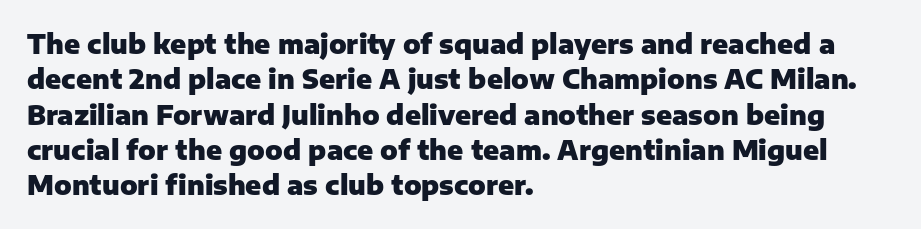
{"italic": "no", "bold": "yes", "underline": "no", "align": "left", "line_spacing": "normal", "line_spacing_ratio": 1.36, "letter_spacing": "normal", "letter_spacing_em": 0.0, "glyph_px": 26}
